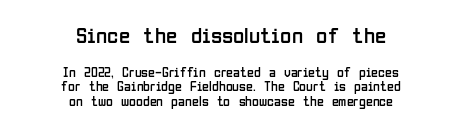
{"italic": "no", "bold": "no", "underline": "no", "align": "center", "line_spacing": "tight", "line_spacing_ratio": 1.05, "letter_spacing": "normal", "letter_spacing_em": 0.0, "larger_block": "first", "size_ratio": 1.64, "glyph_px": 23}
